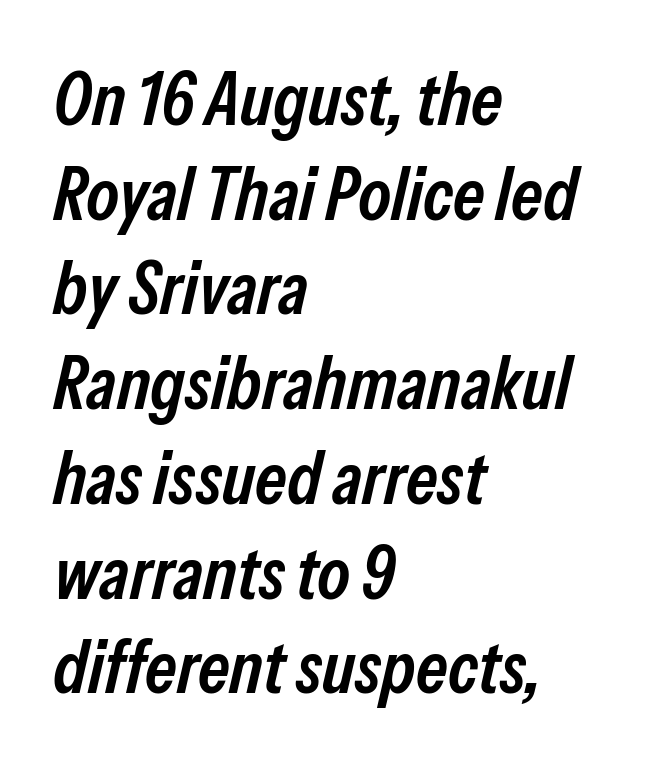
{"italic": "yes", "lean": "right", "slant_degrees": 13, "bold": "semi", "weight": "semibold", "width": "condensed", "stroke_contrast": "low", "x_height": "medium", "monospaced": "no", "underline": "no", "align": "left", "line_spacing": "normal", "line_spacing_ratio": 1.28, "letter_spacing": "normal", "letter_spacing_em": 0.0, "glyph_px": 74}
